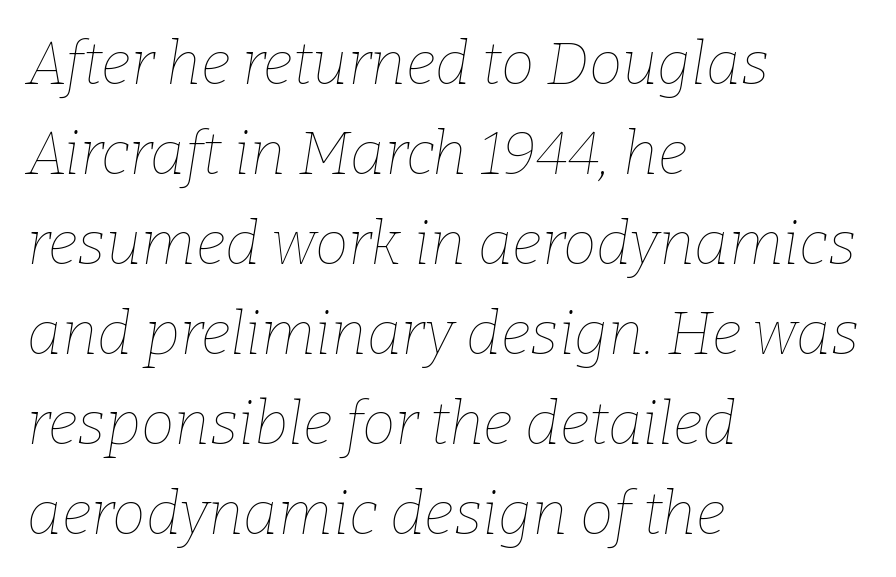
{"italic": "yes", "lean": "right", "slant_degrees": 9, "bold": "no", "weight": "thin", "width": "normal", "stroke_contrast": "low", "x_height": "medium", "monospaced": "no", "underline": "no", "align": "left", "line_spacing": "normal", "line_spacing_ratio": 1.5, "letter_spacing": "normal", "letter_spacing_em": 0.0, "glyph_px": 60}
